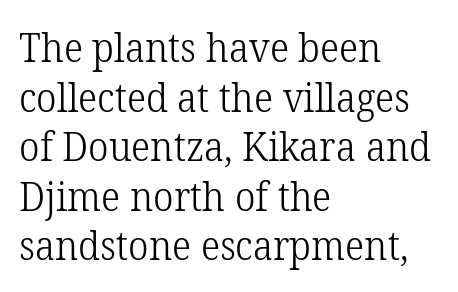
The image shows 40 px light serif type, upright; set left-aligned, line spacing 1.24x, normal letter spacing, not underlined; low stroke contrast and a medium x-height.
